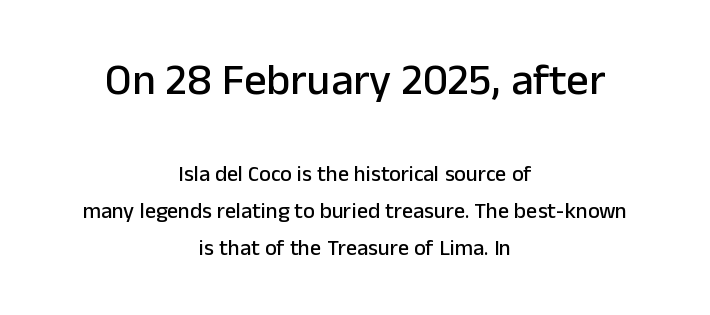
Q: Is the text italic (slanted)? A: No, it is upright.
Q: Is the typeface a serif or a sans-serif typeface? A: Sans-serif.
Q: Is the text underlined? A: No.
Q: How is the paragraph aligned? A: Centered.
Q: Is the spacing between letters normal or unusually wide? A: Normal.
Q: Is the spacing between lines tight, normal or loose? A: Normal.
Q: Which block of text is set in a larger size, the first (top) or the second (bottom)? A: The first (top) one.
Q: Width (condensed, normal, or wide)? A: Normal.
Q: Stroke contrast? A: Low.
Q: x-height? A: Medium.
Q: Monospaced? A: No.
